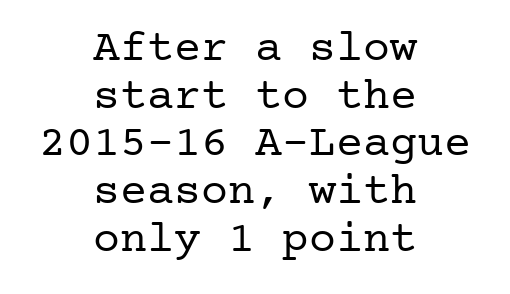
{"serif": "yes", "italic": "no", "bold": "no", "weight": "regular", "width": "normal", "stroke_contrast": "low", "x_height": "medium", "underline": "no", "align": "center", "line_spacing": "tight", "line_spacing_ratio": 1.06, "letter_spacing": "normal", "letter_spacing_em": 0.0, "glyph_px": 45}
